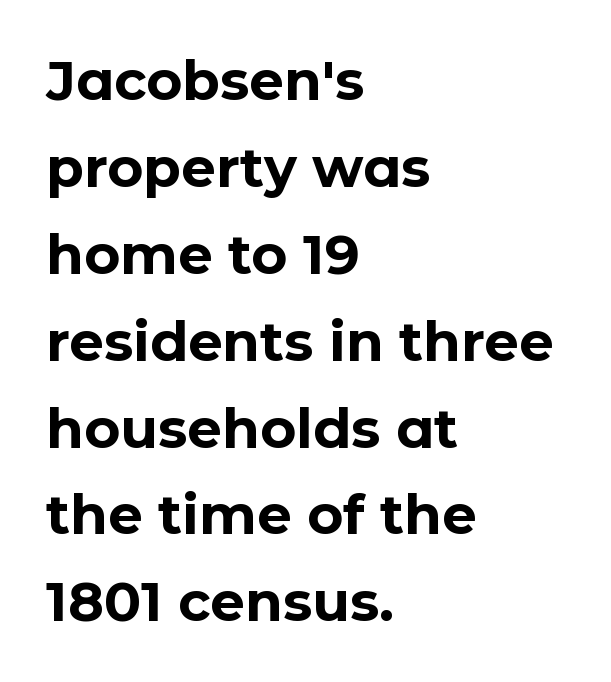
{"serif": "no", "italic": "no", "bold": "yes", "weight": "bold", "width": "normal", "stroke_contrast": "low", "x_height": "medium", "monospaced": "no", "underline": "no", "align": "left", "line_spacing": "normal", "line_spacing_ratio": 1.58, "letter_spacing": "normal", "letter_spacing_em": 0.0, "glyph_px": 55}
